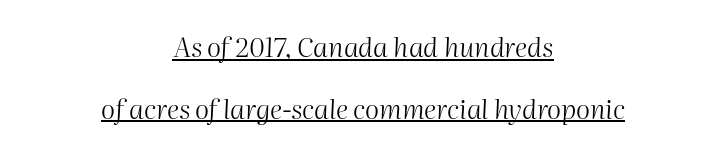
The image shows 27 px text type, italic (leaning right); set centered, loose line spacing (2.28x), normal letter spacing, underlined.
